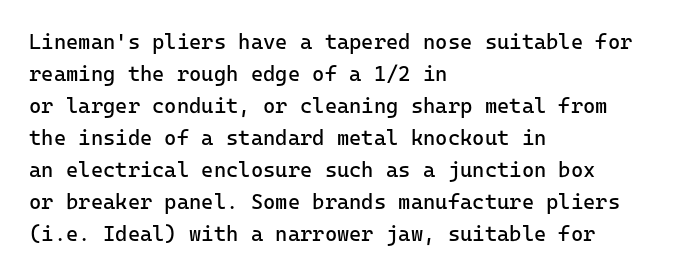
The image shows 21 px text type, upright; set left-aligned, normal line spacing (1.52x), normal letter spacing, not underlined.
